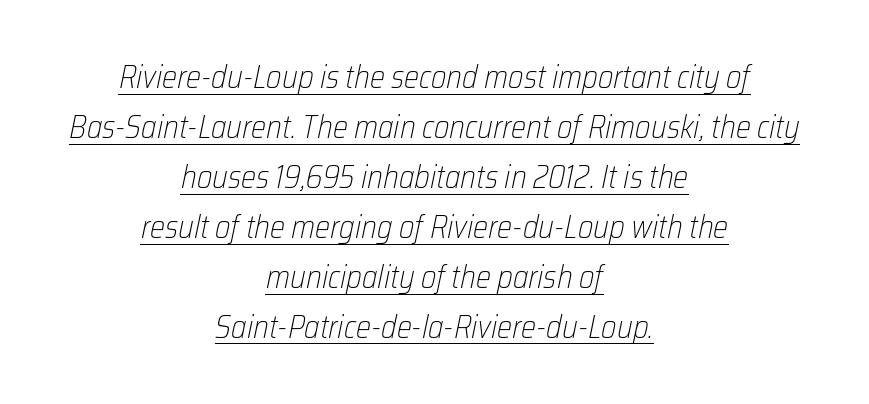
Q: Is the text bold? A: No.
Q: Is the text italic (slanted)? A: Yes, it leans right by about 12 degrees.
Q: Is the text underlined? A: Yes.
Q: How is the paragraph aligned? A: Centered.
Q: Is the spacing between letters normal or unusually wide? A: Normal.
Q: Is the spacing between lines tight, normal or loose? A: Normal.
Q: Width (condensed, normal, or wide)? A: Condensed.
Q: Stroke contrast? A: Low.
Q: x-height? A: Medium.
Q: Monospaced? A: No.
